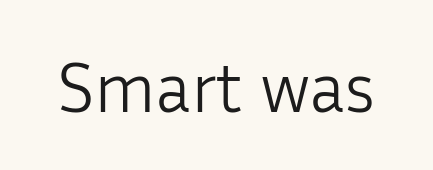
Bare-footed words on every line. Proportional: the letters do not fall into vertical columns. These lines keep a tight, regular rhythm from letter to letter. Compared with a typical body face, this is equally light or lighter still. The letters stand straight up with perfectly vertical stems.
